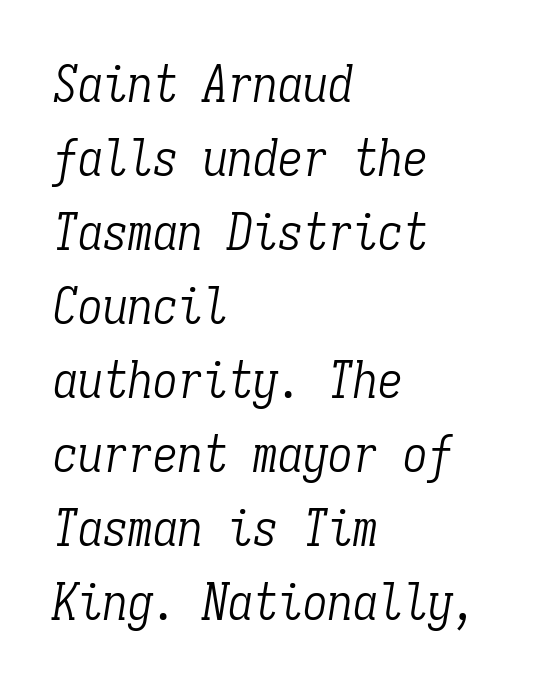
{"serif": "yes", "italic": "yes", "lean": "right", "slant_degrees": 9, "bold": "no", "weight": "light", "width": "condensed", "stroke_contrast": "low", "x_height": "medium", "monospaced": "yes", "underline": "no", "align": "left", "line_spacing": "normal", "line_spacing_ratio": 1.48, "letter_spacing": "normal", "letter_spacing_em": 0.0, "glyph_px": 50}
